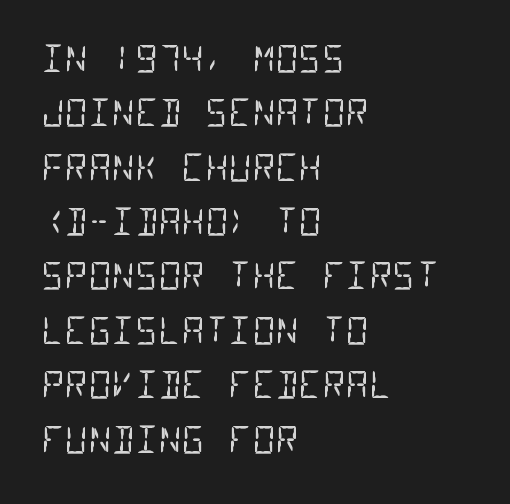
The image shows 36 px regular-weight, condensed sans-serif type, monospaced; set left-aligned, normal line spacing (1.51x), normal letter spacing, not underlined; low stroke contrast and a large x-height.
